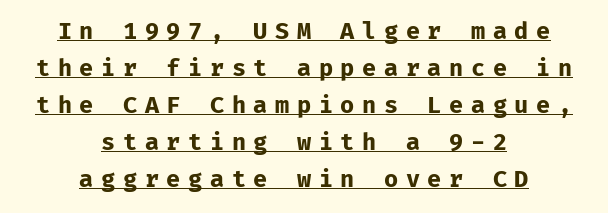
Q: Is the text bold? A: Yes.
Q: Is the text italic (slanted)? A: No, it is upright.
Q: Is the text underlined? A: Yes.
Q: How is the paragraph aligned? A: Centered.
Q: Is the spacing between letters normal or unusually wide? A: Unusually wide.
Q: Is the spacing between lines tight, normal or loose? A: Normal.
